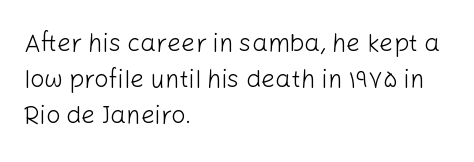
Q: Is the text bold? A: No.
Q: Is the text italic (slanted)? A: No, it is upright.
Q: Is the text underlined? A: No.
Q: How is the paragraph aligned? A: Left-aligned.
Q: Is the spacing between letters normal or unusually wide? A: Normal.
Q: Is the spacing between lines tight, normal or loose? A: Normal.
